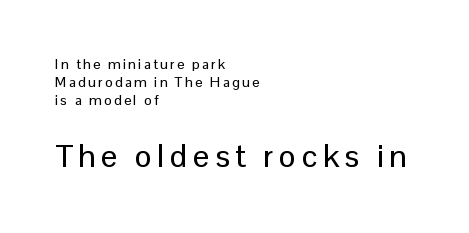
{"serif": "no", "italic": "no", "width": "normal", "stroke_contrast": "low", "x_height": "medium", "monospaced": "no", "underline": "no", "align": "left", "line_spacing": "normal", "line_spacing_ratio": 1.3, "larger_block": "second", "size_ratio": 2.29, "glyph_px": 32}
